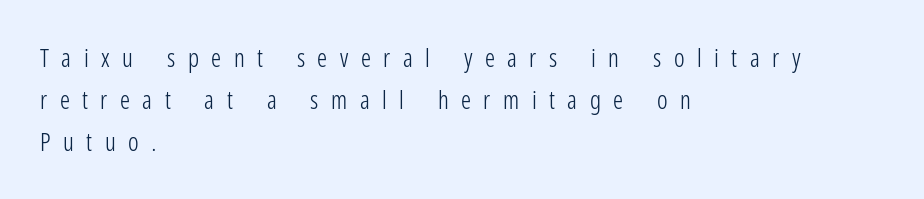
Q: Is the text bold? A: No.
Q: Is the text italic (slanted)? A: No, it is upright.
Q: Is the text underlined? A: No.
Q: How is the paragraph aligned? A: Left-aligned.
Q: Is the spacing between letters normal or unusually wide? A: Unusually wide.
Q: Is the spacing between lines tight, normal or loose? A: Normal.
